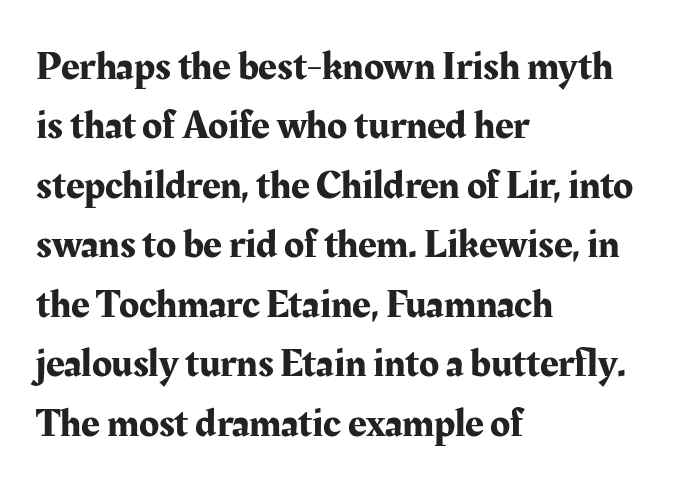
{"serif": "yes", "italic": "no", "width": "normal", "stroke_contrast": "medium", "x_height": "medium", "monospaced": "no", "underline": "no", "align": "left", "line_spacing": "normal", "line_spacing_ratio": 1.45, "letter_spacing": "normal", "letter_spacing_em": 0.0, "glyph_px": 41}
